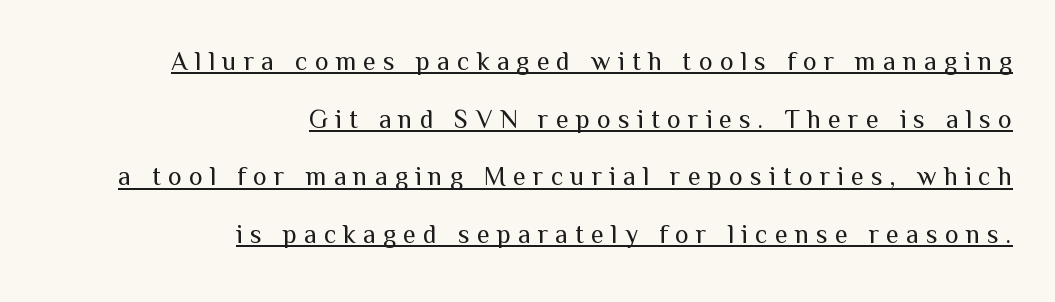
Q: Is the text bold? A: No.
Q: Is the text italic (slanted)? A: No, it is upright.
Q: Is the text underlined? A: Yes.
Q: How is the paragraph aligned? A: Right-aligned.
Q: Is the spacing between letters normal or unusually wide? A: Unusually wide.
Q: Is the spacing between lines tight, normal or loose? A: Loose.
